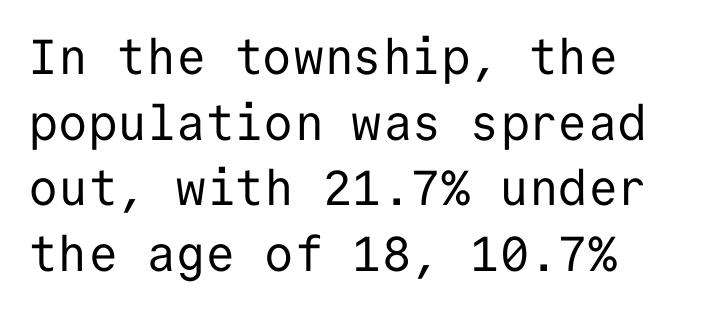
The image shows 49 px regular-weight sans-serif type, upright, monospaced; set normal line spacing (1.34x), normal letter spacing, not underlined; low stroke contrast and a medium x-height.
